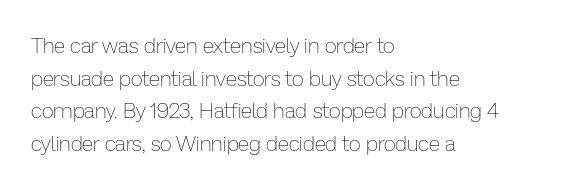
Q: Is the text bold? A: No.
Q: Is the text italic (slanted)? A: No, it is upright.
Q: Is the text underlined? A: No.
Q: How is the paragraph aligned? A: Left-aligned.
Q: Is the spacing between letters normal or unusually wide? A: Normal.
Q: Is the spacing between lines tight, normal or loose? A: Normal.
